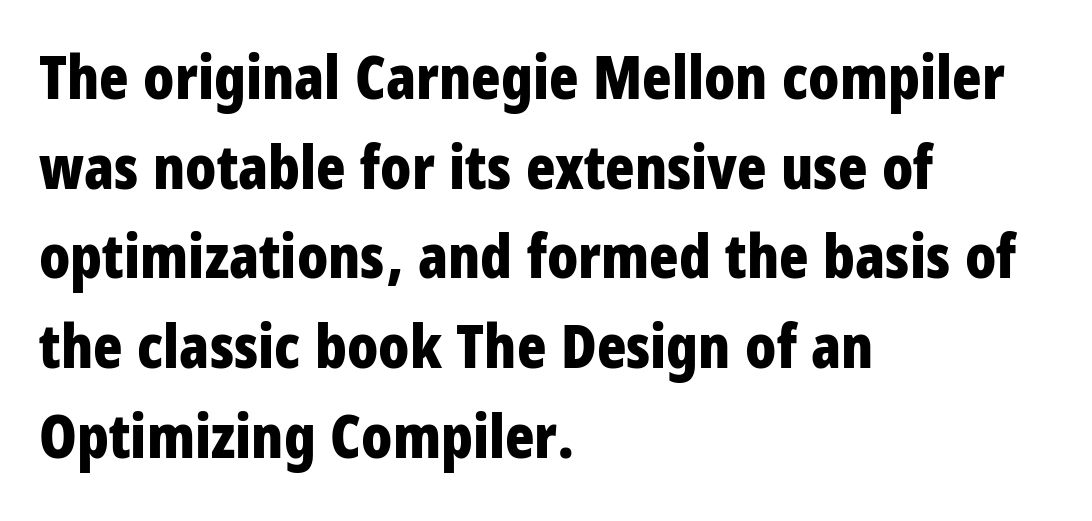
Q: Is the text bold? A: Yes.
Q: Is the text italic (slanted)? A: No, it is upright.
Q: Is the typeface a serif or a sans-serif typeface? A: Sans-serif.
Q: Is the text underlined? A: No.
Q: How is the paragraph aligned? A: Left-aligned.
Q: Is the spacing between letters normal or unusually wide? A: Normal.
Q: Is the spacing between lines tight, normal or loose? A: Normal.
Q: Width (condensed, normal, or wide)? A: Condensed.
Q: Stroke contrast? A: Low.
Q: x-height? A: Large.
Q: Monospaced? A: No.
